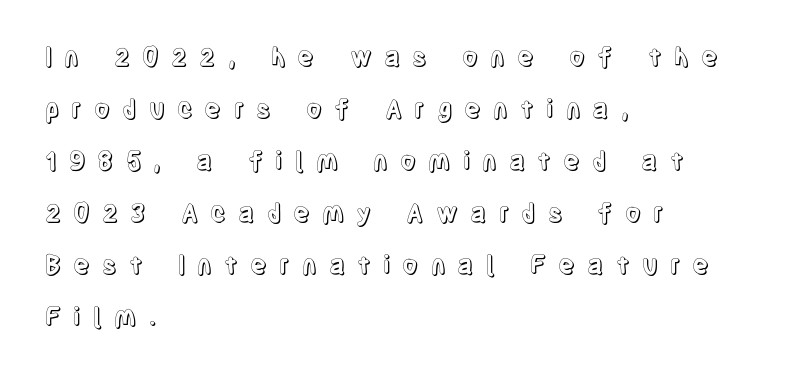
Q: Is the text italic (slanted)? A: No, it is upright.
Q: Is the text underlined? A: No.
Q: How is the paragraph aligned? A: Left-aligned.
Q: Is the spacing between letters normal or unusually wide? A: Unusually wide.
Q: Is the spacing between lines tight, normal or loose? A: Loose.
